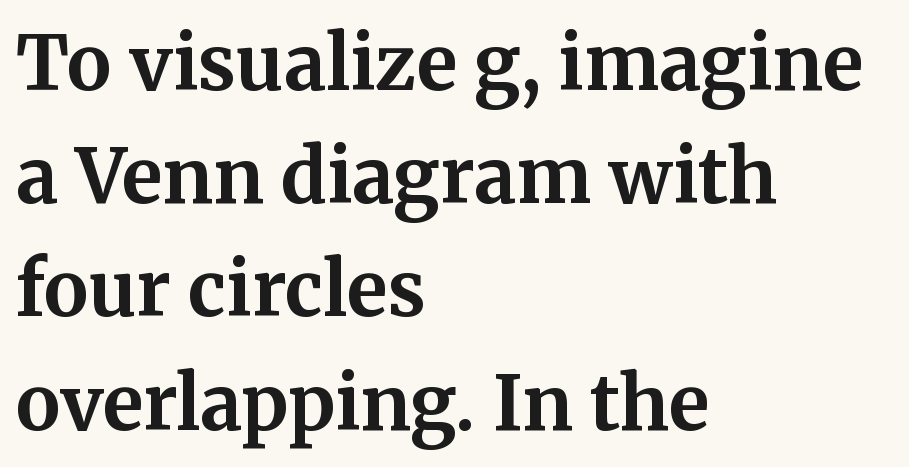
The image shows 75 px bold serif type, upright; set left-aligned, normal line spacing (1.51x), normal letter spacing, not underlined; medium stroke contrast and a medium x-height.
